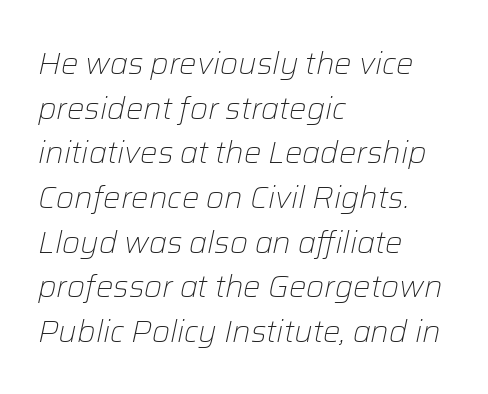
Q: Is the text bold? A: No.
Q: Is the text italic (slanted)? A: Yes, it leans right by about 12 degrees.
Q: Is the text underlined? A: No.
Q: How is the paragraph aligned? A: Left-aligned.
Q: Is the spacing between letters normal or unusually wide? A: Normal.
Q: Is the spacing between lines tight, normal or loose? A: Normal.
Q: Width (condensed, normal, or wide)? A: Normal.
Q: Stroke contrast? A: Low.
Q: x-height? A: Medium.
Q: Monospaced? A: No.
